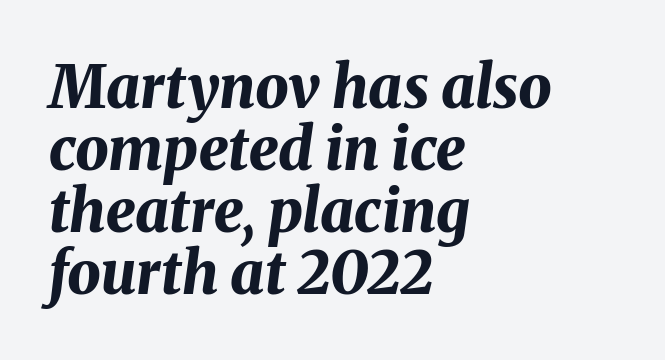
{"italic": "yes", "lean": "right", "slant_degrees": 8, "bold": "yes", "weight": "bold", "width": "normal", "stroke_contrast": "medium", "x_height": "medium", "monospaced": "no", "underline": "no", "align": "left", "line_spacing": "tight", "line_spacing_ratio": 1.05, "letter_spacing": "normal", "letter_spacing_em": 0.0, "glyph_px": 59}
